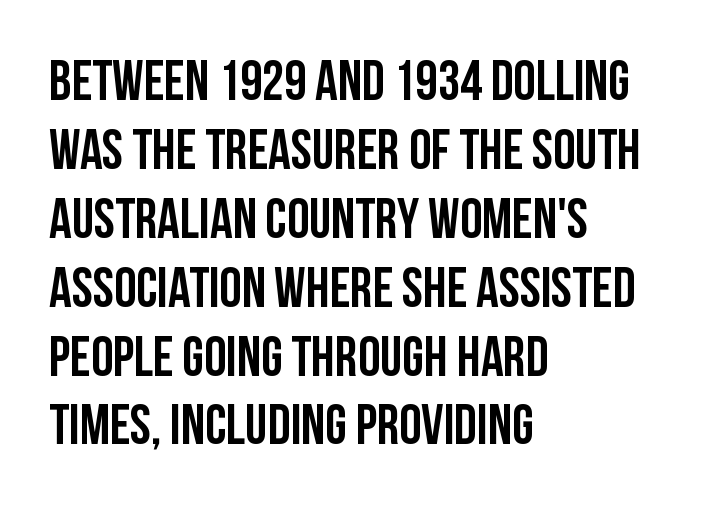
{"serif": "no", "italic": "no", "width": "condensed", "stroke_contrast": "low", "x_height": "large", "monospaced": "no", "underline": "no", "align": "left", "line_spacing_ratio": 1.23, "letter_spacing": "normal", "letter_spacing_em": 0.0, "glyph_px": 56}
